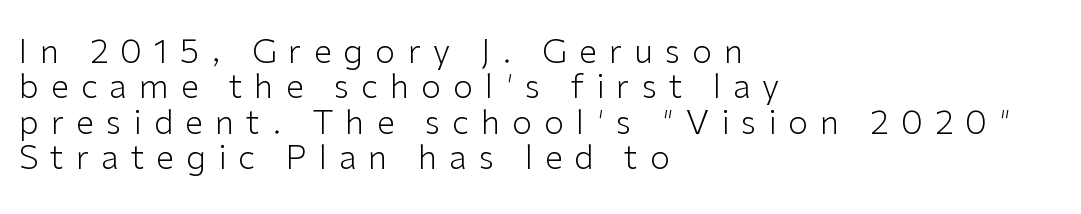
The image shows 33 px light sans-serif type, upright; set left-aligned, tight line spacing (1.07x), unusually wide letter spacing (+0.36 em), not underlined; low stroke contrast and a medium x-height.
